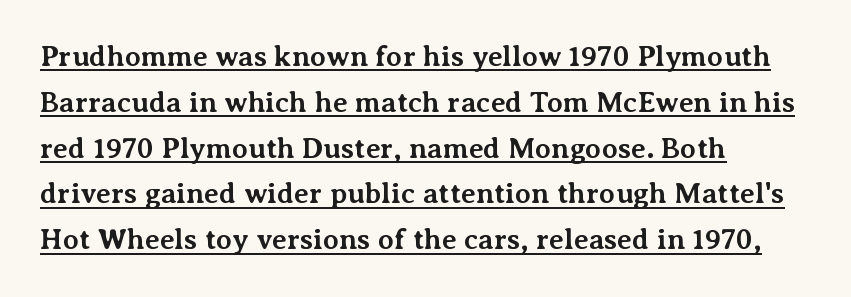
The image shows 29 px bold serif type, upright; set left-aligned, normal line spacing (1.58x), normal letter spacing, underlined; medium stroke contrast and a medium x-height.
